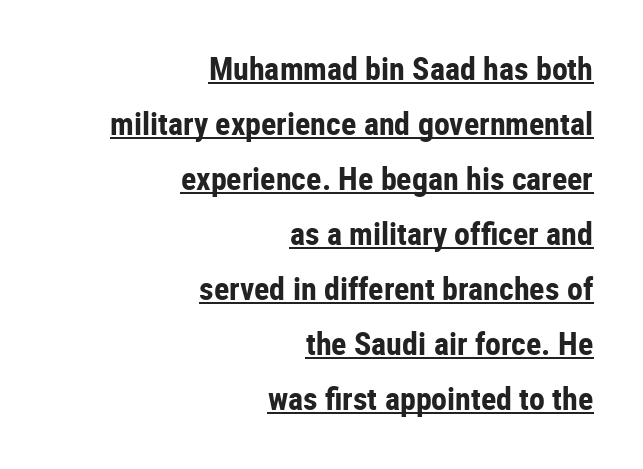
Has an underline been added? It has. Is this a sans? Yes — the strokes have no serifs. Posture: upright roman. Chunky letters — that's bold for sure. The gaps between neighbouring characters are ordinary and unremarkable.
